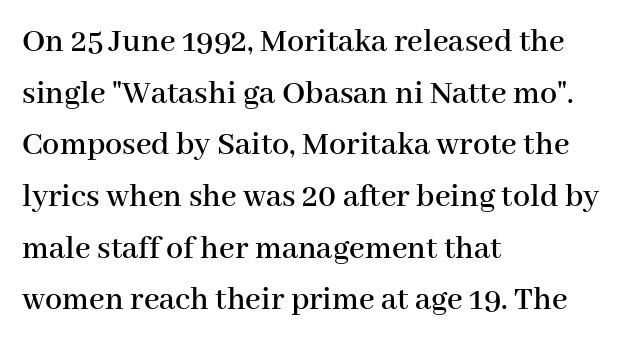
Q: Is the text italic (slanted)? A: No, it is upright.
Q: Is the typeface a serif or a sans-serif typeface? A: Serif.
Q: Is the text underlined? A: No.
Q: How is the paragraph aligned? A: Left-aligned.
Q: Is the spacing between letters normal or unusually wide? A: Normal.
Q: Is the spacing between lines tight, normal or loose? A: Normal.
Q: Width (condensed, normal, or wide)? A: Normal.
Q: Stroke contrast? A: High.
Q: x-height? A: Medium.
Q: Monospaced? A: No.
